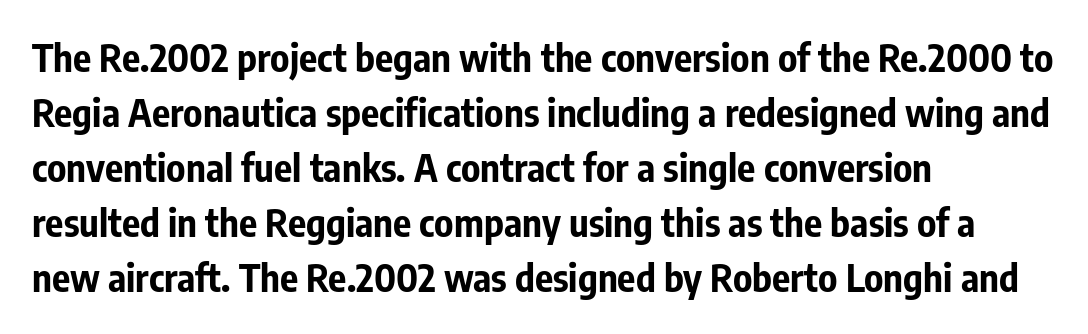
The foot of each line stays bare and open. The space between consecutive lines is moderate. Is there any slant? The stems are plumb. The font is running at its bold setting. The face used here is proportionally spaced, like ordinary book or web type. The text block is weighted toward the left margin, trailing off unevenly rightward.
